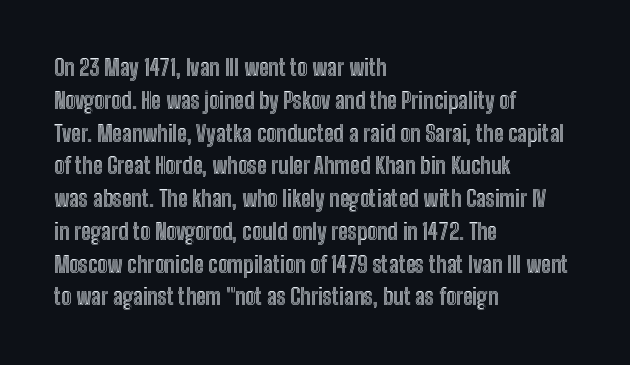
The specimen omits any rule beneath the text block's lines. Is the letter spacing exaggerated? No — it looks like the ordinary default. The typography opts for an upright posture over an oblique one. The rag falls on the right side of this text block. Baseline-to-baseline distance is the conventional proportion of letter height.
